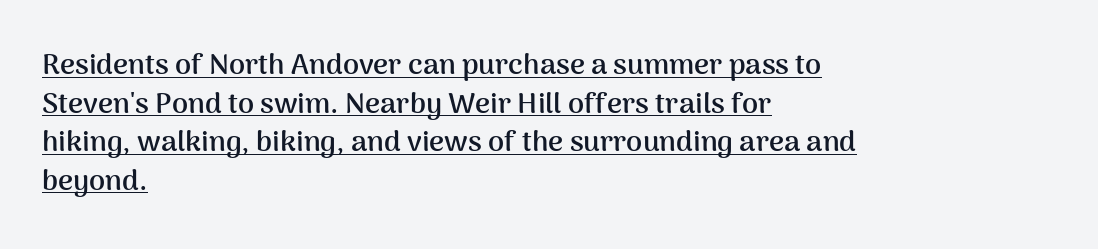
Q: Is the text bold? A: Yes.
Q: Is the text italic (slanted)? A: No, it is upright.
Q: Is the typeface a serif or a sans-serif typeface? A: Sans-serif.
Q: Is the text underlined? A: Yes.
Q: How is the paragraph aligned? A: Left-aligned.
Q: Is the spacing between letters normal or unusually wide? A: Normal.
Q: Is the spacing between lines tight, normal or loose? A: Normal.
Q: Width (condensed, normal, or wide)? A: Normal.
Q: Stroke contrast? A: Medium.
Q: x-height? A: Medium.
Q: Monospaced? A: No.
